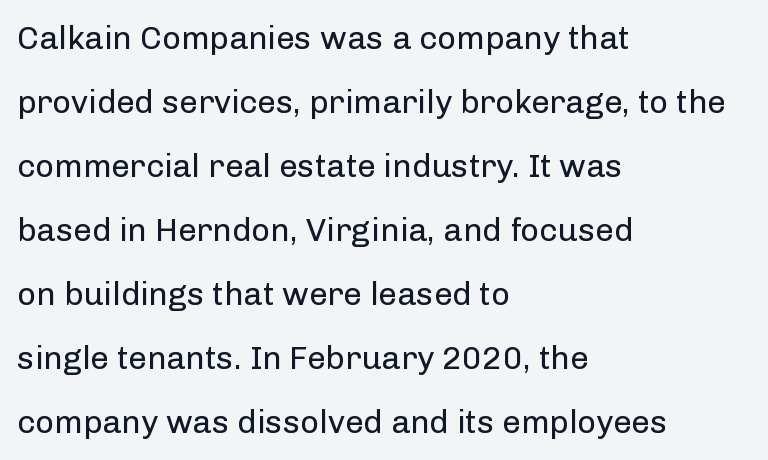
{"serif": "no", "italic": "no", "bold": "no", "weight": "regular", "width": "normal", "stroke_contrast": "low", "x_height": "medium", "monospaced": "no", "underline": "no", "align": "left", "line_spacing": "loose", "line_spacing_ratio": 1.94, "letter_spacing": "normal", "letter_spacing_em": 0.0, "glyph_px": 33}
